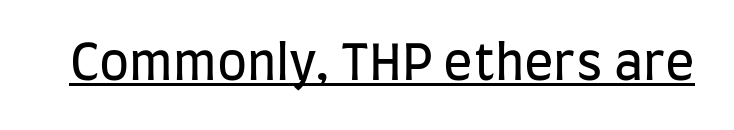
The image shows 49 px regular-weight, condensed sans-serif type, upright; set normal letter spacing, underlined; low stroke contrast and a large x-height.
